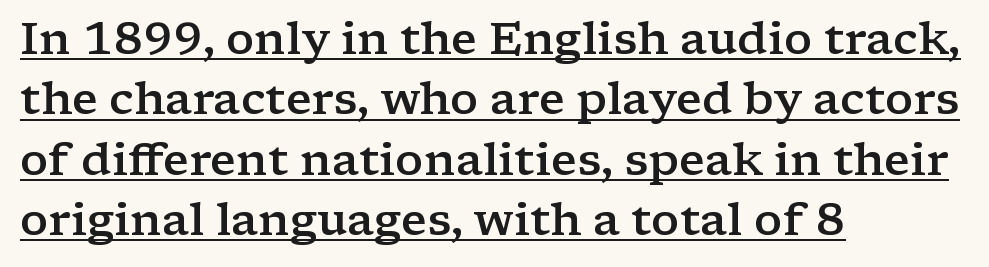
Quick note: not italic, upright. The gaps between neighbouring characters are ordinary and unremarkable. Where is the straight margin? On the left. In terms of weight, the rendering is demibold, just under bold. These lines sit exactly where default settings would place them.
